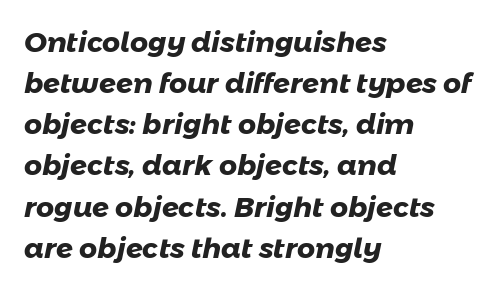
Q: Is the text bold? A: Yes.
Q: Is the typeface a serif or a sans-serif typeface? A: Sans-serif.
Q: Is the text underlined? A: No.
Q: How is the paragraph aligned? A: Left-aligned.
Q: Is the spacing between letters normal or unusually wide? A: Normal.
Q: Is the spacing between lines tight, normal or loose? A: Normal.
Q: Width (condensed, normal, or wide)? A: Normal.
Q: Stroke contrast? A: Low.
Q: x-height? A: Medium.
Q: Monospaced? A: No.
